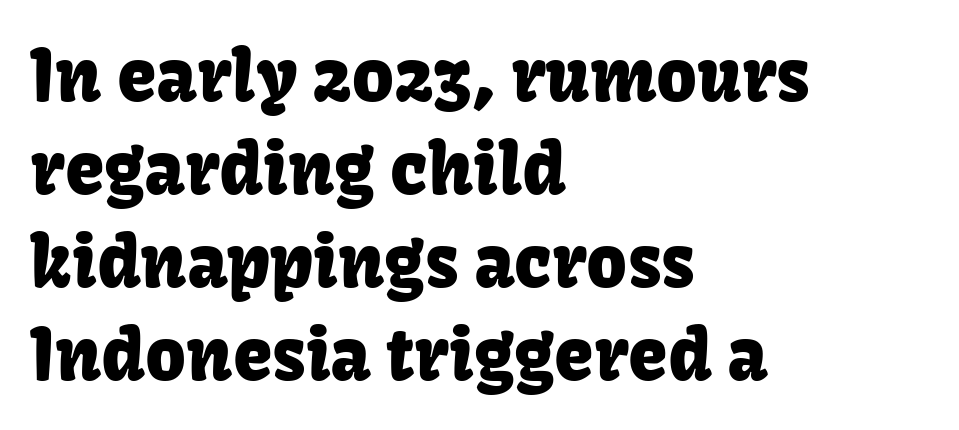
Q: Is the text italic (slanted)? A: No, it is upright.
Q: Is the typeface a serif or a sans-serif typeface? A: Sans-serif.
Q: Is the text underlined? A: No.
Q: How is the paragraph aligned? A: Left-aligned.
Q: Is the spacing between letters normal or unusually wide? A: Normal.
Q: Is the spacing between lines tight, normal or loose? A: Normal.
Q: Width (condensed, normal, or wide)? A: Normal.
Q: Stroke contrast? A: Low.
Q: x-height? A: Medium.
Q: Monospaced? A: No.
